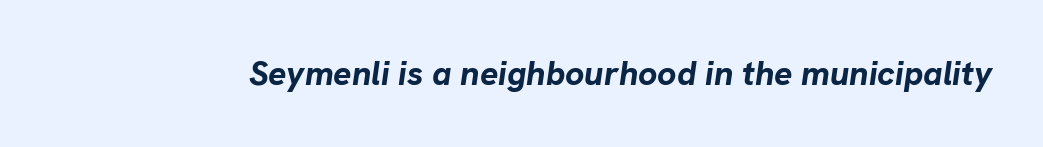
Q: Is the text bold? A: Yes.
Q: Is the text italic (slanted)? A: Yes, it leans right by about 8 degrees.
Q: Is the text underlined? A: No.
Q: Is the spacing between letters normal or unusually wide? A: Normal.
Q: Width (condensed, normal, or wide)? A: Normal.
Q: Stroke contrast? A: Low.
Q: x-height? A: Medium.
Q: Monospaced? A: No.
